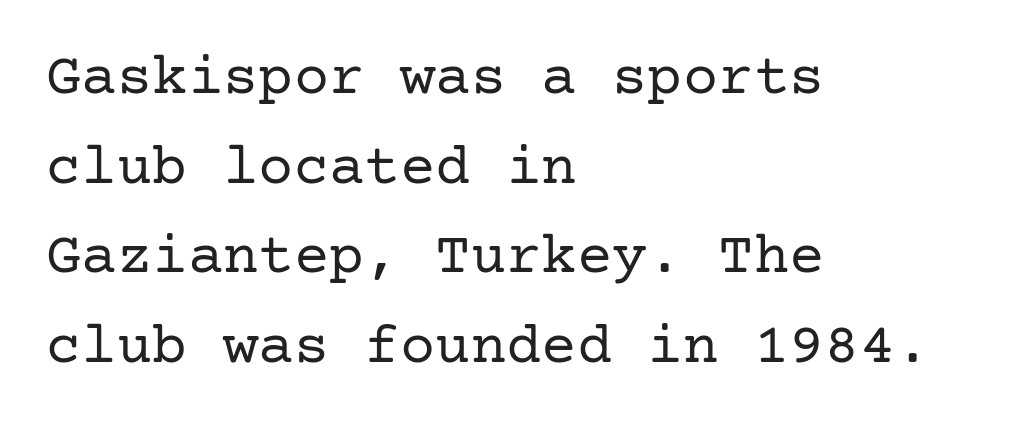
The type is set solid horizontally, with unmodified tracking. Does the leading feel generous? No, just average. Has an underline been added? It has not. Weight: in the light-to-regular range. The paragraph has a hard left edge and a soft right edge.
